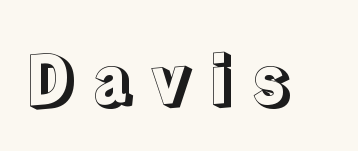
{"italic": "no", "width": "normal", "x_height": "medium", "monospaced": "no", "underline": "no", "letter_spacing": "wide", "letter_spacing_em": 0.26, "glyph_px": 68}
